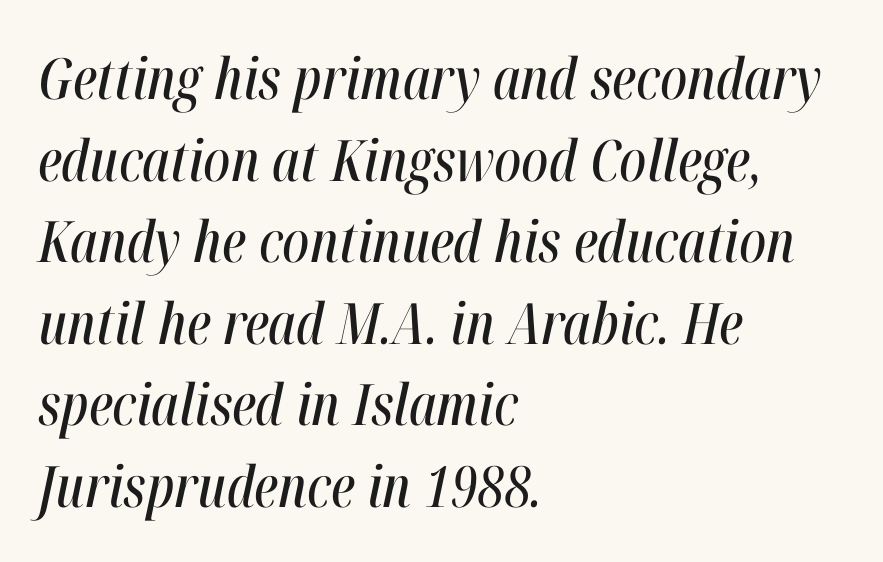
Here the glyphs are tracked normally, forming tight word shapes. These lines were composed using italics. The lines are quadded left. The space directly below the letters is spotless. How would I describe the line gaps? Plain and ordinary. This sample has the flowing, uneven cadence of proportional lettering.
